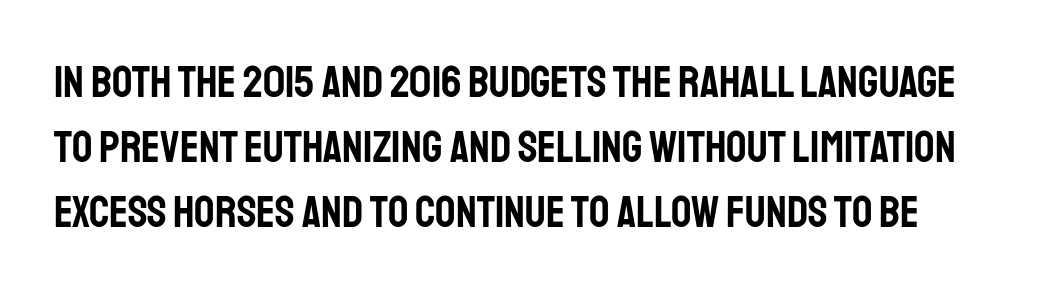
The image shows 45 px condensed sans-serif type, upright; set normal line spacing (1.45x), normal letter spacing, not underlined; low stroke contrast and a large x-height.
